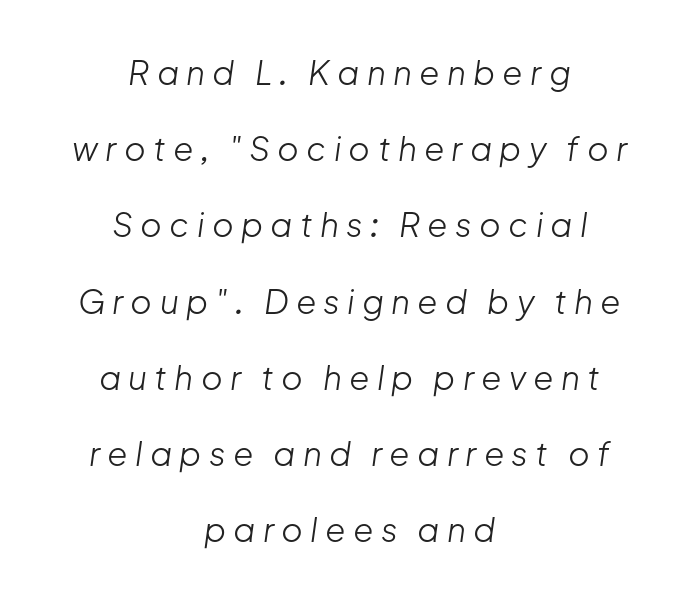
Q: Is the text bold? A: No.
Q: Is the text italic (slanted)? A: Yes, it leans right by about 8 degrees.
Q: Is the text underlined? A: No.
Q: How is the paragraph aligned? A: Centered.
Q: Is the spacing between letters normal or unusually wide? A: Unusually wide.
Q: Is the spacing between lines tight, normal or loose? A: Loose.
Q: Width (condensed, normal, or wide)? A: Normal.
Q: Stroke contrast? A: Low.
Q: x-height? A: Medium.
Q: Monospaced? A: No.
